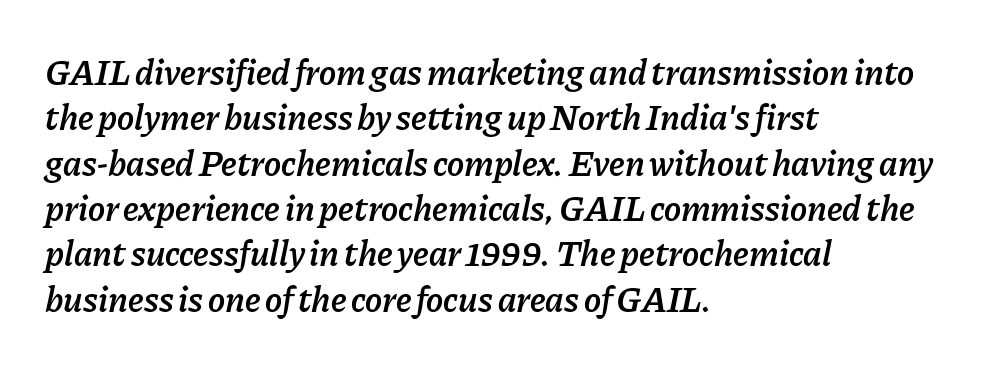
The image shows 36 px semibold type, italic (leaning right); set left-aligned, normal line spacing (1.26x), normal letter spacing, not underlined; low stroke contrast and a medium x-height.
